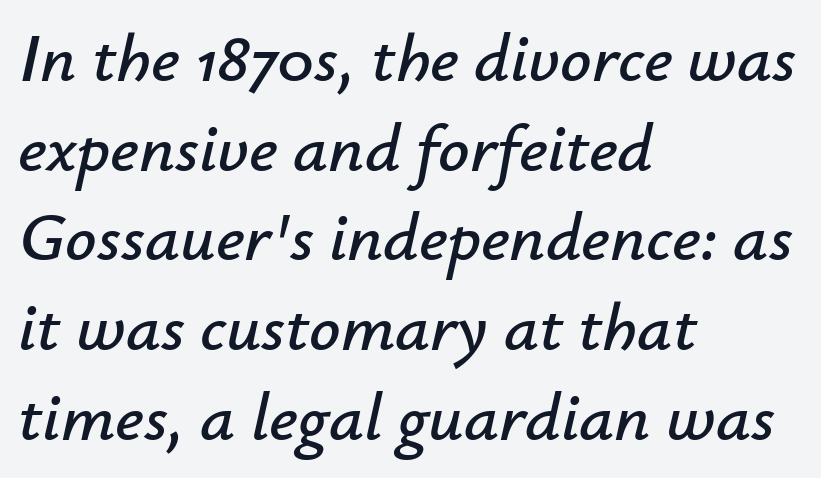
{"italic": "yes", "lean": "right", "slant_degrees": 12, "width": "normal", "stroke_contrast": "low", "x_height": "small", "monospaced": "no", "underline": "no", "align": "left", "line_spacing": "normal", "line_spacing_ratio": 1.3, "letter_spacing": "normal", "letter_spacing_em": 0.0, "glyph_px": 69}
